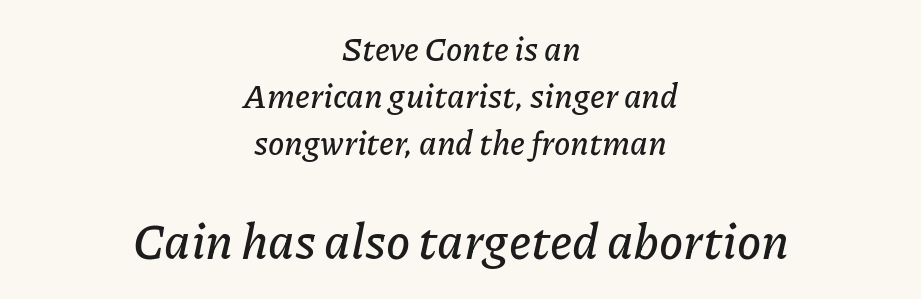
The image shows 49 px text type, italic (leaning right); set centered, normal line spacing (1.42x), normal letter spacing, not underlined; the second (bottom) block is 1.48x larger; low stroke contrast and a medium x-height.
